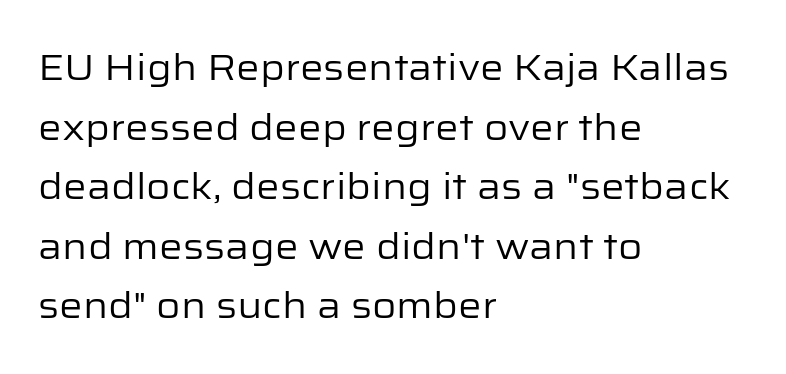
The image shows 37 px regular-weight sans-serif type, upright; set left-aligned, normal line spacing (1.61x), normal letter spacing, not underlined; low stroke contrast and a medium x-height.
